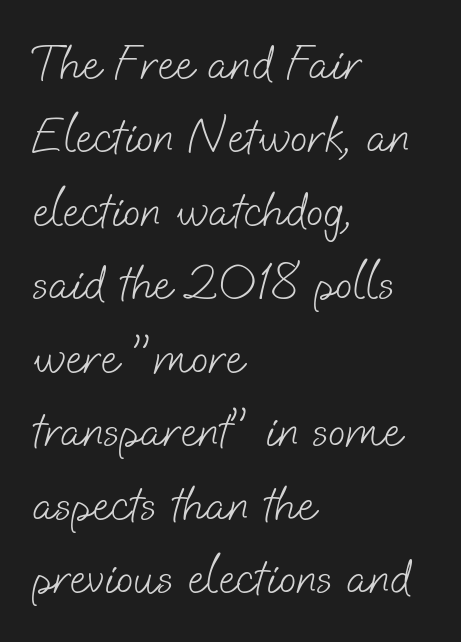
Q: Is the text bold? A: No.
Q: Is the typeface a serif or a sans-serif typeface? A: Sans-serif.
Q: Is the text underlined? A: No.
Q: How is the paragraph aligned? A: Left-aligned.
Q: Is the spacing between letters normal or unusually wide? A: Normal.
Q: Is the spacing between lines tight, normal or loose? A: Normal.
Q: Width (condensed, normal, or wide)? A: Normal.
Q: Stroke contrast? A: Low.
Q: x-height? A: Small.
Q: Monospaced? A: No.
